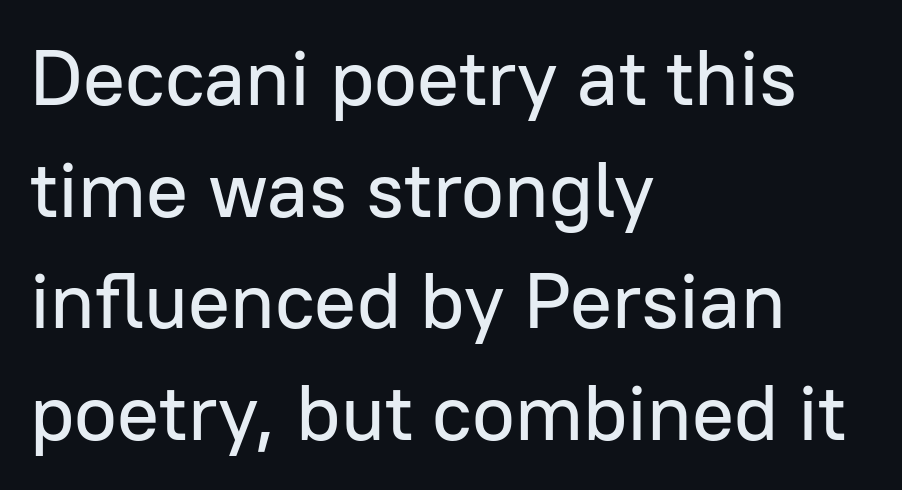
The image shows 78 px sans-serif type, upright; set left-aligned, normal line spacing (1.43x), normal letter spacing, not underlined; low stroke contrast and a medium x-height.
